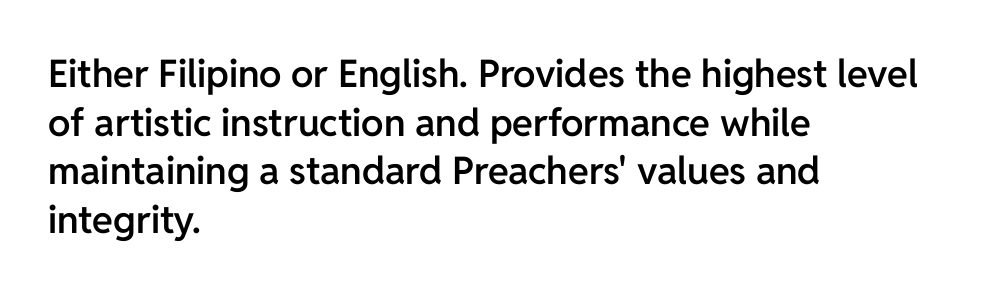
The image shows 38 px semibold sans-serif type, upright; set left-aligned, normal line spacing (1.28x), normal letter spacing, not underlined; low stroke contrast and a medium x-height.
